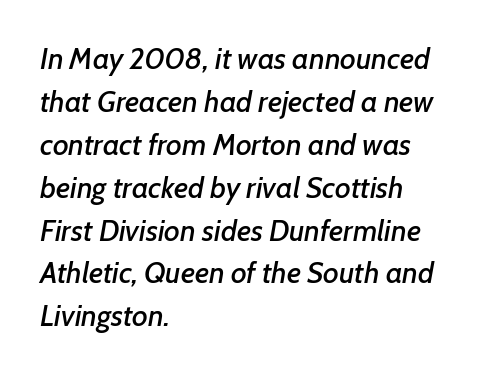
The image shows 30 px text type, italic (leaning right); set left-aligned, normal line spacing (1.43x), normal letter spacing, not underlined; low stroke contrast and a medium x-height.
